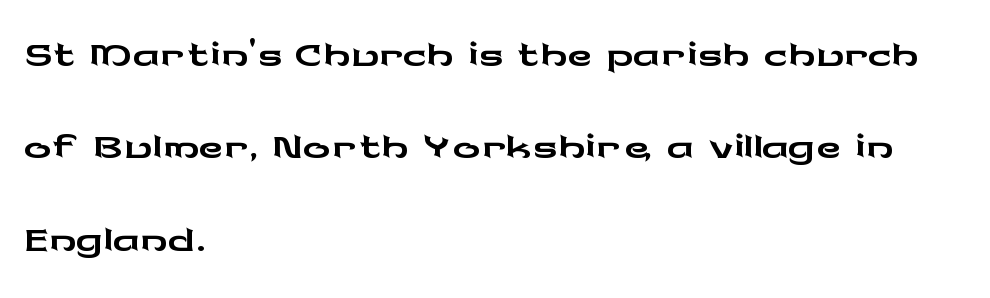
Rows of type keep a routine distance in the vertical direction. Lines of text with bare space underneath. Teacher's note: observe the even left margin — that is flush-left alignment. Proportional: the letters do not fall into vertical columns. Observe the ordinary spacing: letters are neighbours, not strangers. If you drew a line through each stem, it would be perfectly vertical.
